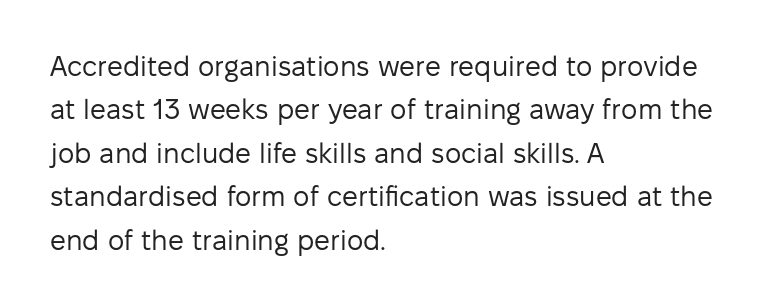
The characters are drawn with everyday or finer stroke widths. Teacher's note: observe the even left margin — that is flush-left alignment. Horizontal bands of white between lines are of average thickness. Unlike italic type, these characters show no tilt at all. Words float on clear page, feet unadorned. These lines are rendered in a variable-pitch font.
